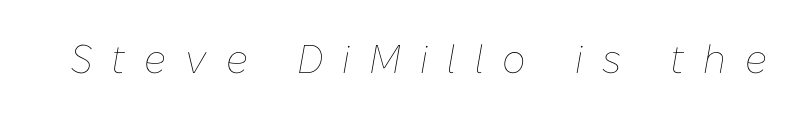
The image shows 40 px thin type, italic (leaning right); set unusually wide letter spacing (+0.48 em), not underlined; low stroke contrast and a medium x-height.
